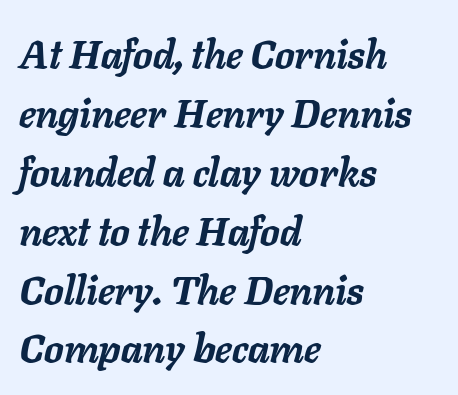
{"italic": "yes", "lean": "right", "slant_degrees": 11, "bold": "yes", "weight": "semibold", "width": "normal", "stroke_contrast": "low", "x_height": "medium", "monospaced": "no", "underline": "no", "align": "left", "line_spacing": "normal", "line_spacing_ratio": 1.51, "letter_spacing": "normal", "letter_spacing_em": 0.0, "glyph_px": 39}
